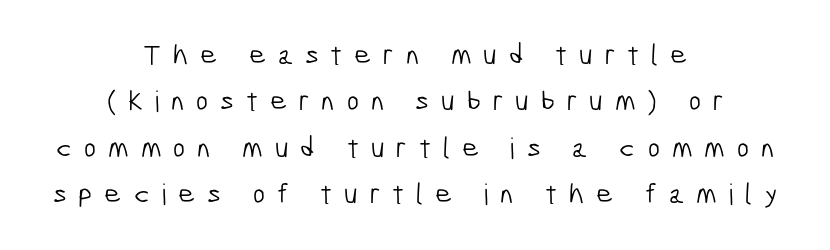
The image shows 29 px light, condensed sans-serif type; set centered, normal line spacing (1.6x), unusually wide letter spacing (+0.41 em), not underlined; low stroke contrast and a medium x-height.
